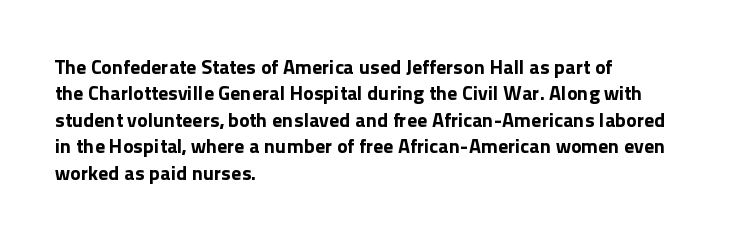
No extra tracking has been applied to these lines. The font is running at its bold setting. Students, observe: this is what conventionally led text looks like. Ascenders rise straight up at ninety degrees.
